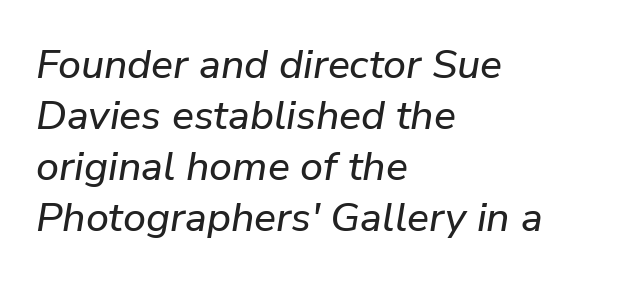
The image shows 41 px text type, italic (leaning right); set left-aligned, line spacing 1.24x, normal letter spacing, not underlined; low stroke contrast and a medium x-height.
